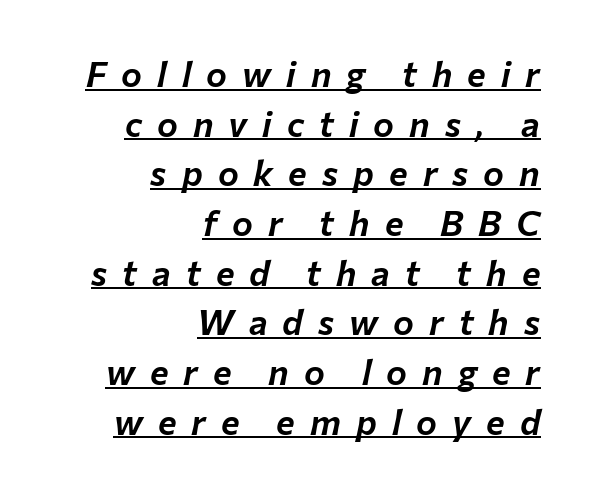
The image shows 35 px text type, italic (leaning right); set right-aligned, normal line spacing (1.42x), unusually wide letter spacing (+0.43 em), underlined; low stroke contrast and a medium x-height.
